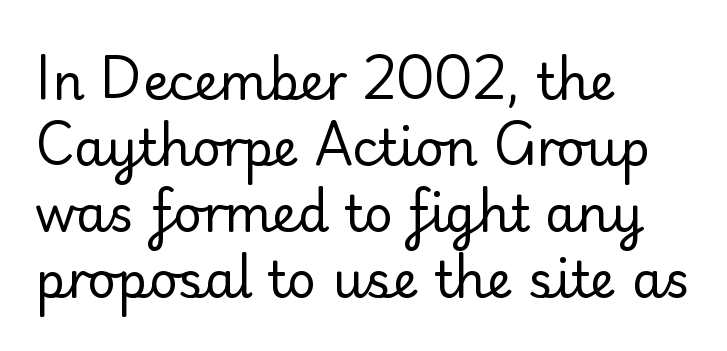
{"serif": "no", "italic": "no", "bold": "no", "weight": "regular", "width": "normal", "stroke_contrast": "low", "x_height": "small", "monospaced": "no", "underline": "no", "align": "left", "line_spacing": "normal", "line_spacing_ratio": 1.32, "letter_spacing": "normal", "letter_spacing_em": 0.0, "glyph_px": 50}
